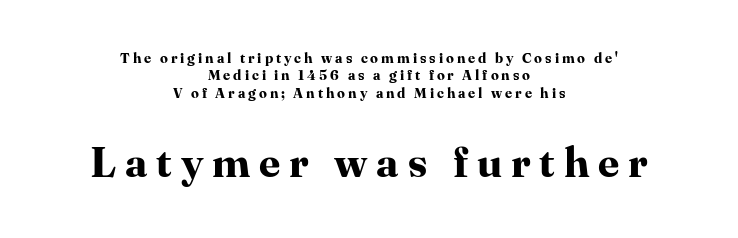
{"serif": "yes", "italic": "no", "bold": "yes", "weight": "bold", "width": "normal", "stroke_contrast": "high", "x_height": "medium", "monospaced": "no", "underline": "no", "align": "center", "line_spacing": "normal", "line_spacing_ratio": 1.25, "letter_spacing": "wide", "letter_spacing_em": 0.21, "larger_block": "second", "size_ratio": 3.0, "glyph_px": 42}
